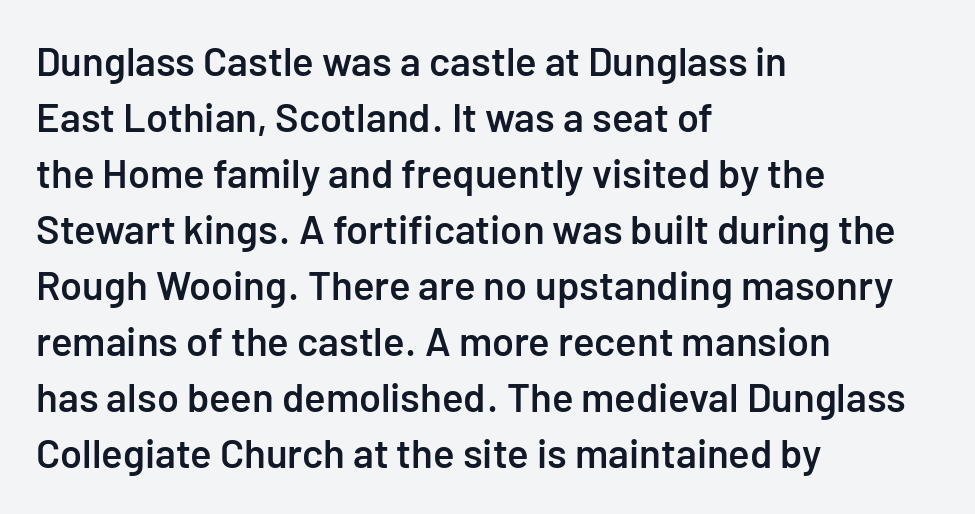
{"serif": "no", "italic": "no", "bold": "semi", "weight": "semibold", "width": "normal", "stroke_contrast": "low", "x_height": "medium", "monospaced": "no", "underline": "no", "align": "left", "line_spacing": "normal", "line_spacing_ratio": 1.4, "letter_spacing": "normal", "letter_spacing_em": 0.0, "glyph_px": 40}
